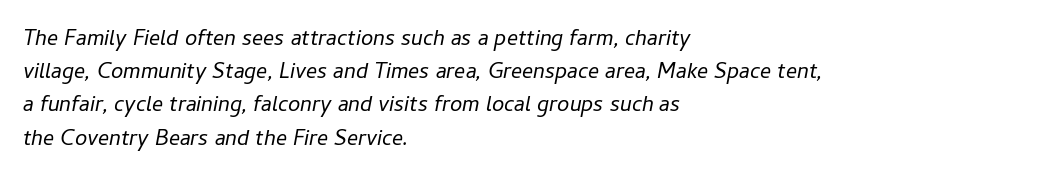
The image shows 22 px text type, italic (leaning right); set left-aligned, normal line spacing (1.51x), normal letter spacing, not underlined.
